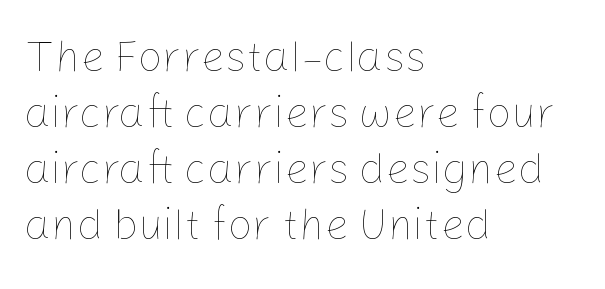
The image shows 43 px thin type, upright; set left-aligned, normal line spacing (1.3x), normal letter spacing, not underlined; low stroke contrast and a medium x-height.
